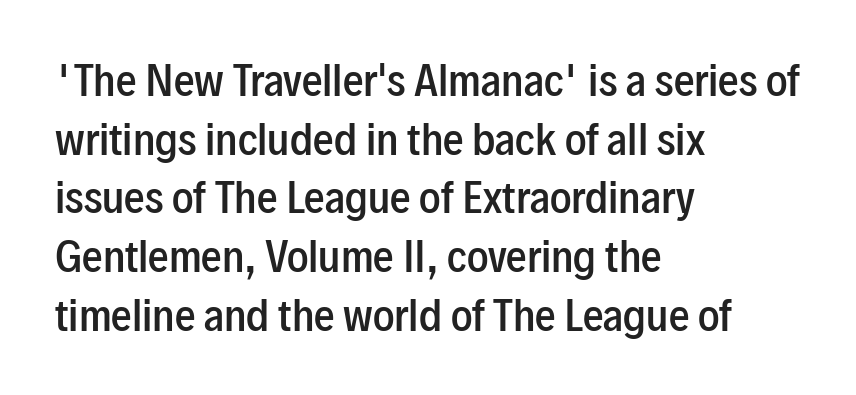
The image shows 41 px semibold, condensed sans-serif type, upright; set left-aligned, normal line spacing (1.43x), normal letter spacing, not underlined; low stroke contrast and a medium x-height.
